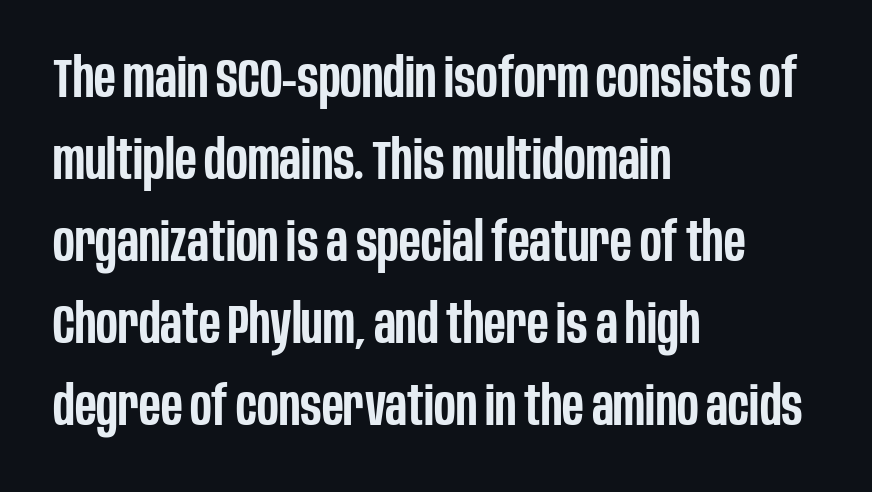
Q: Is the text bold? A: Semi-bold.
Q: Is the text italic (slanted)? A: No, it is upright.
Q: Is the typeface a serif or a sans-serif typeface? A: Sans-serif.
Q: Is the text underlined? A: No.
Q: How is the paragraph aligned? A: Left-aligned.
Q: Is the spacing between letters normal or unusually wide? A: Normal.
Q: Is the spacing between lines tight, normal or loose? A: Normal.
Q: Width (condensed, normal, or wide)? A: Condensed.
Q: Stroke contrast? A: Low.
Q: x-height? A: Large.
Q: Monospaced? A: No.
